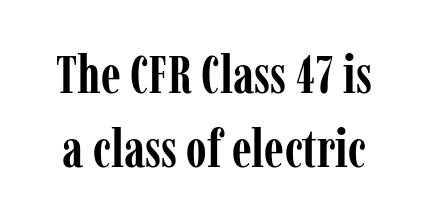
Default kerning and tracking; the words read as compact shapes. Characters remain perfectly vertical along every line. A clean baseline with only descenders dipping below it. This sample keeps an unexceptional amount of space between lines. Stroke terminals: seriffed. The characters look thick and weighty, a clear bold.
